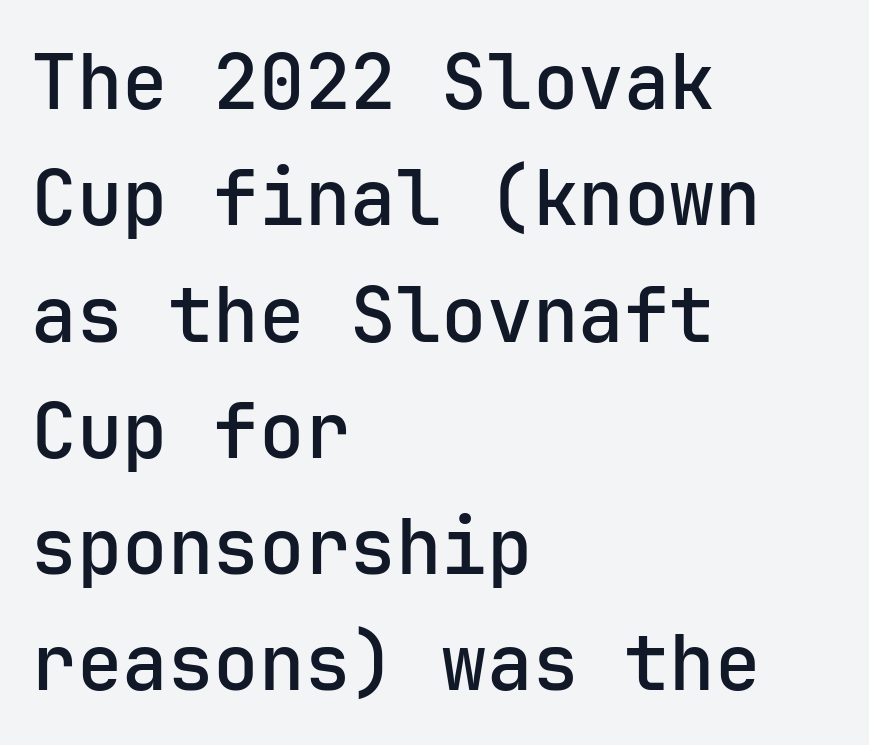
The image shows 76 px semibold sans-serif type, upright; set left-aligned, normal line spacing (1.53x), normal letter spacing, not underlined; low stroke contrast and a medium x-height.
